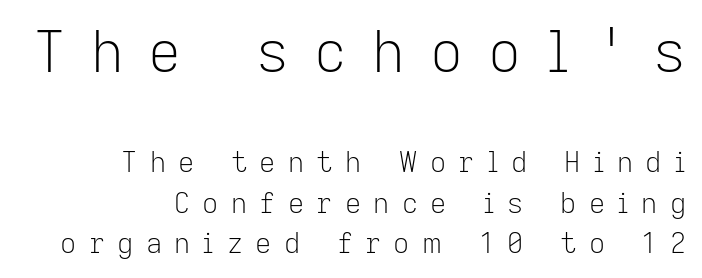
Notice how the stems are strictly vertical — no italics here. Each letter keeps its own natural width here, so spacing adapts to shape. The ragged edge is on the left, which tells us the setting is flush right. The rows are spaced the way most documents space them.
